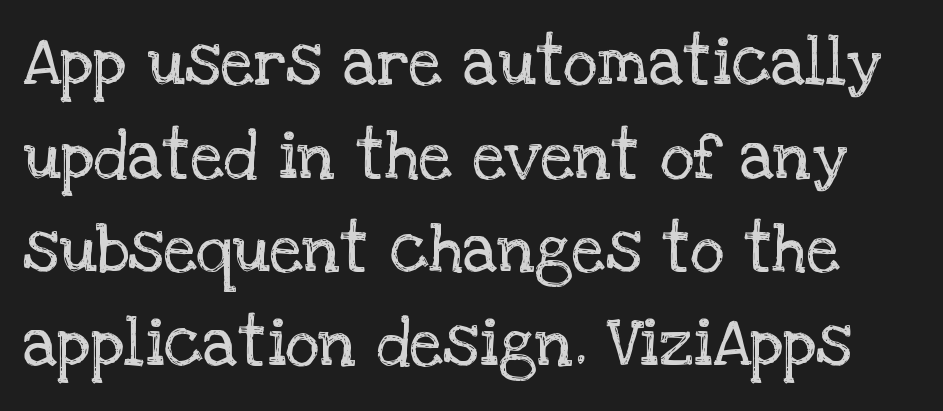
Think standard paragraph weight, or any step lighter than that. The rows are spaced the way most documents space them. When letters stand straight like this, we call the style roman or upright. The text was rendered using a seriffed face with decorative stroke endings.
